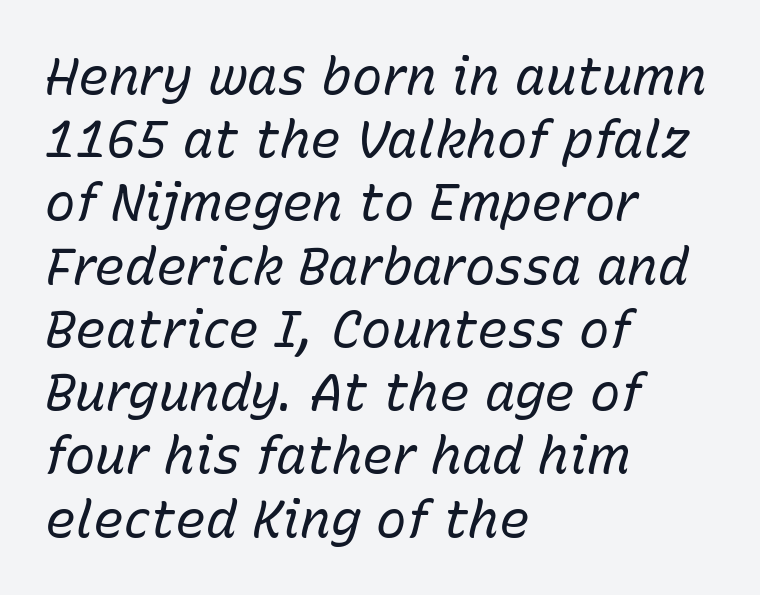
Italic? Definitely — the glyphs are oblique. Vertical stems look standard width or narrower in stroke. This rendering features lettering with no underline. These lines are rendered in a variable-pitch font.
